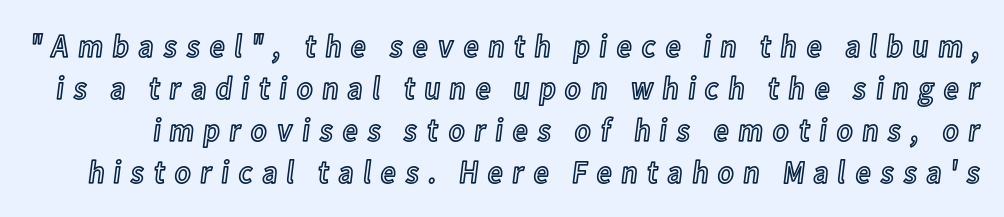
This block has exactly the height ordinary leading produces. The zone under the glyphs is completely vacant. Each letter keeps its own natural width here, so spacing adapts to shape.
